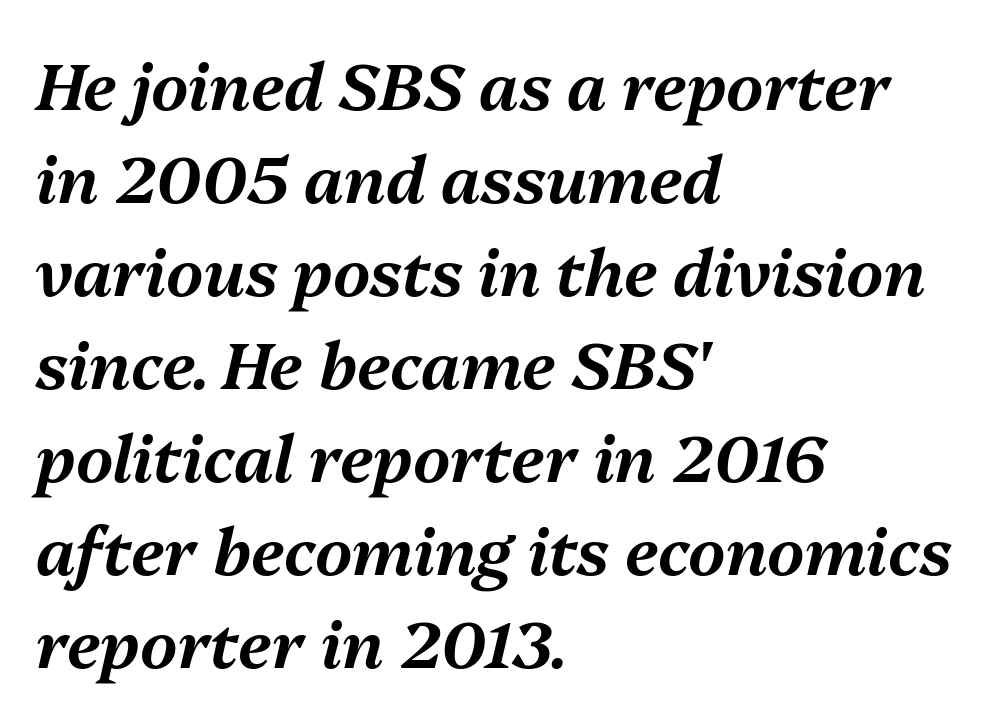
The image shows 65 px text type, italic (leaning right); set left-aligned, normal line spacing (1.43x), normal letter spacing, not underlined; medium stroke contrast and a medium x-height.
